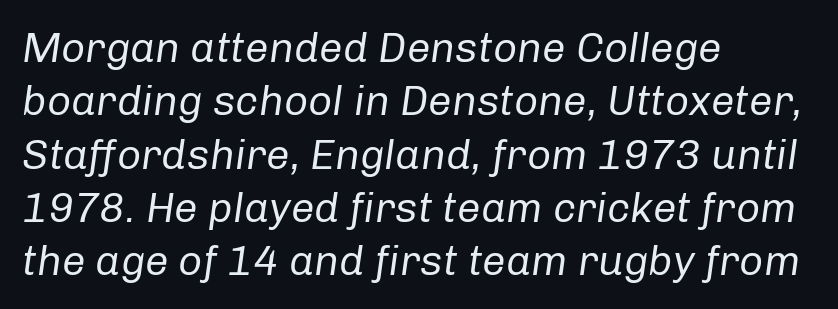
The image shows 42 px regular-weight type, italic (leaning right); set left-aligned, normal line spacing (1.27x), normal letter spacing, not underlined; low stroke contrast and a medium x-height.
